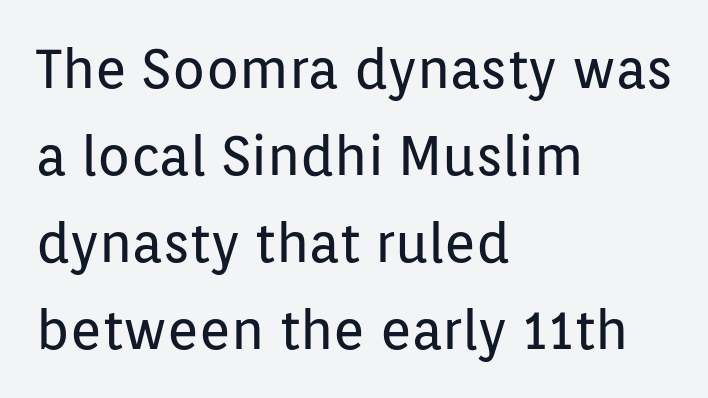
{"serif": "no", "italic": "no", "bold": "no", "weight": "regular", "width": "normal", "stroke_contrast": "low", "x_height": "medium", "monospaced": "no", "underline": "no", "align": "left", "line_spacing": "normal", "line_spacing_ratio": 1.61, "letter_spacing": "normal", "letter_spacing_em": 0.0, "glyph_px": 54}
